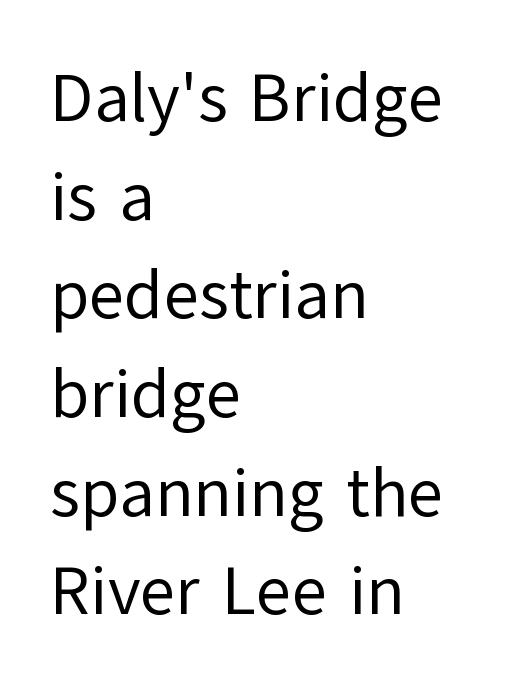
Q: Is the text bold? A: No.
Q: Is the text italic (slanted)? A: No, it is upright.
Q: Is the typeface a serif or a sans-serif typeface? A: Sans-serif.
Q: Is the text underlined? A: No.
Q: How is the paragraph aligned? A: Left-aligned.
Q: Is the spacing between letters normal or unusually wide? A: Normal.
Q: Is the spacing between lines tight, normal or loose? A: Normal.
Q: Width (condensed, normal, or wide)? A: Normal.
Q: Stroke contrast? A: Low.
Q: x-height? A: Medium.
Q: Monospaced? A: No.
